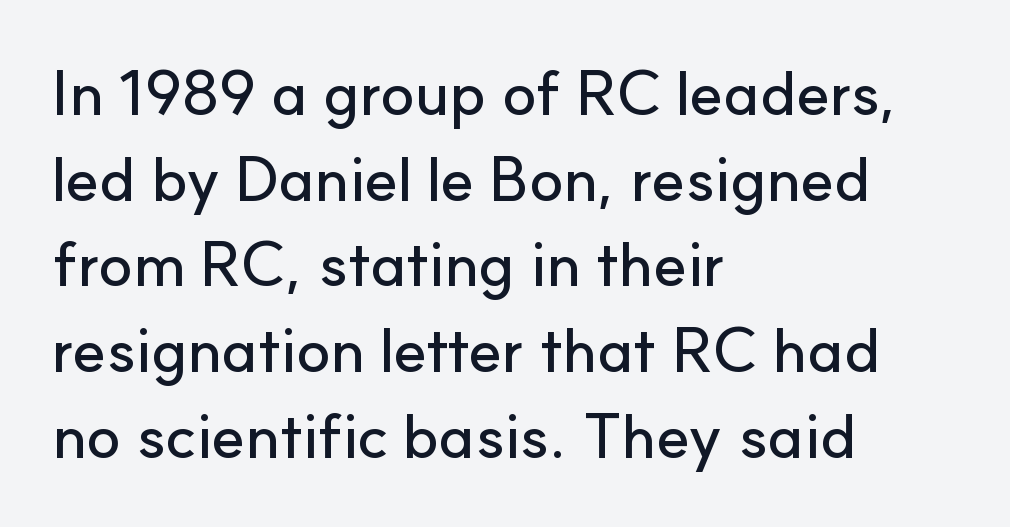
The image shows 63 px sans-serif type, upright; set left-aligned, normal line spacing (1.36x), normal letter spacing, not underlined; low stroke contrast and a small x-height.
